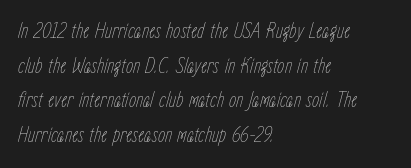
Honestly, the letter spacing is just normal — you wouldn't notice it. The typeface has the unassuming heft of standard copy or less. Students, observe: this is what conventionally led text looks like. Every character sits at an angle, as italics do.
